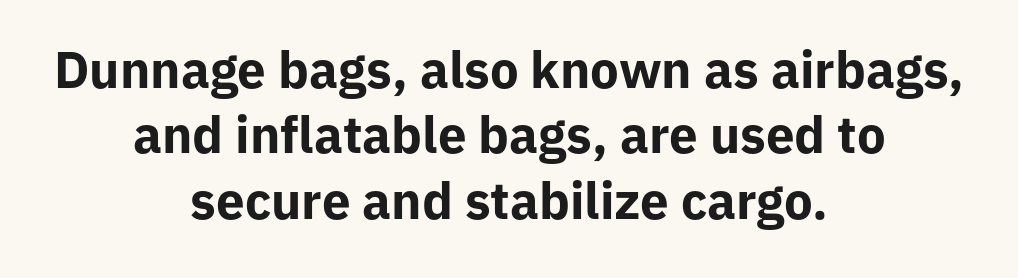
Look at the tracking — it's just the regular setting, nothing added. The block of text has a typical density, with ordinary space between rows. The font is running at its bold setting. The font family rendered here belongs to the sans-serif group. Ordinary non-slanted type is in use. Spacing verdict: proportional, widths tailored to each character.
